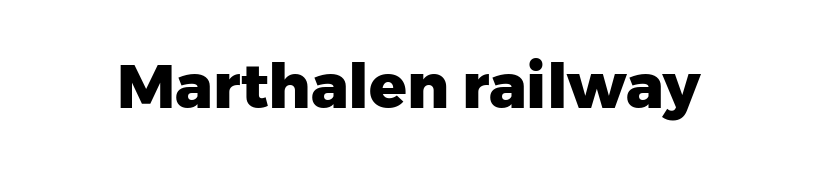
Q: Is the text bold? A: Yes.
Q: Is the text italic (slanted)? A: No, it is upright.
Q: Is the typeface a serif or a sans-serif typeface? A: Sans-serif.
Q: Is the text underlined? A: No.
Q: Is the spacing between letters normal or unusually wide? A: Normal.
Q: Width (condensed, normal, or wide)? A: Normal.
Q: Stroke contrast? A: Low.
Q: x-height? A: Medium.
Q: Monospaced? A: No.
